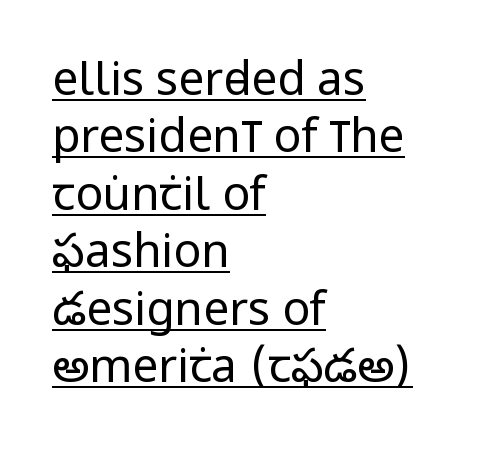
Q: Is the text bold? A: No.
Q: Is the text italic (slanted)? A: No, it is upright.
Q: Is the typeface a serif or a sans-serif typeface? A: Sans-serif.
Q: Is the text underlined? A: Yes.
Q: How is the paragraph aligned? A: Left-aligned.
Q: Is the spacing between letters normal or unusually wide? A: Normal.
Q: Is the spacing between lines tight, normal or loose? A: Normal.
Q: Width (condensed, normal, or wide)? A: Condensed.
Q: Stroke contrast? A: Low.
Q: x-height? A: Large.
Q: Monospaced? A: No.
